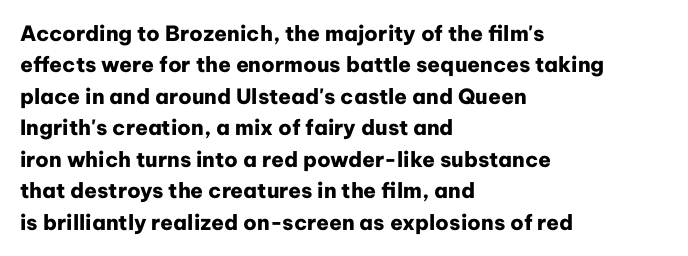
Q: Is the text bold? A: Yes.
Q: Is the text italic (slanted)? A: No, it is upright.
Q: Is the text underlined? A: No.
Q: How is the paragraph aligned? A: Left-aligned.
Q: Is the spacing between letters normal or unusually wide? A: Normal.
Q: Is the spacing between lines tight, normal or loose? A: Normal.
